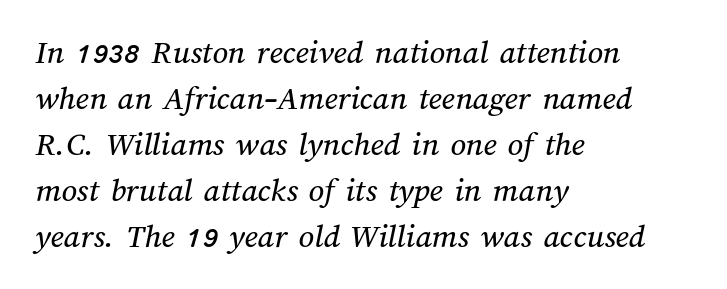
The rendering uses natural spacing where letterforms have individual widths. The words here are not underlined. Evenly set lines give the paragraph a standard silhouette. Here the glyphs are tracked normally, forming tight word shapes. Which margin do the lines hug? The left one — the right edge is uneven.
